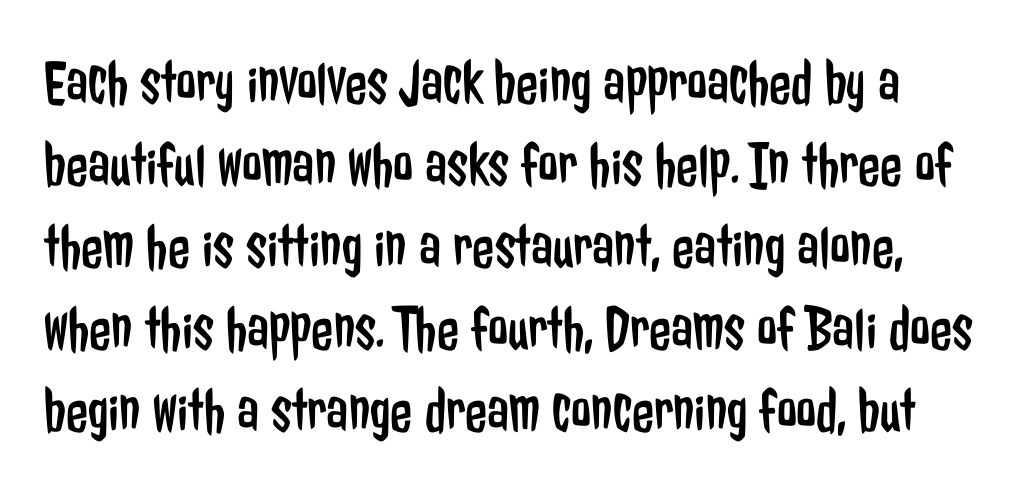
Q: Is the text bold? A: No.
Q: Is the text italic (slanted)? A: No, it is upright.
Q: Is the typeface a serif or a sans-serif typeface? A: Sans-serif.
Q: Is the text underlined? A: No.
Q: Is the spacing between letters normal or unusually wide? A: Normal.
Q: Is the spacing between lines tight, normal or loose? A: Normal.
Q: Width (condensed, normal, or wide)? A: Condensed.
Q: Stroke contrast? A: Low.
Q: x-height? A: Medium.
Q: Monospaced? A: No.
